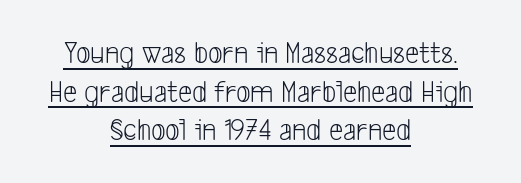
The rendered words wear a rule along their underside. Counters stay open thanks to moderate or lighter strokes. Varying glyph widths throughout — classic text-font behaviour. Teacher's note: observe the equal gaps on both sides — that is centered alignment. Stroke terminals: plain, sans-serif. Between one letter and the next there's only the usual sliver of space.
